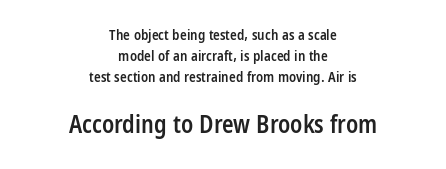
Q: Is the text bold? A: Semi-bold.
Q: Is the text italic (slanted)? A: No, it is upright.
Q: Is the text underlined? A: No.
Q: How is the paragraph aligned? A: Centered.
Q: Is the spacing between letters normal or unusually wide? A: Normal.
Q: Is the spacing between lines tight, normal or loose? A: Normal.
Q: Which block of text is set in a larger size, the first (top) or the second (bottom)? A: The second (bottom) one.
